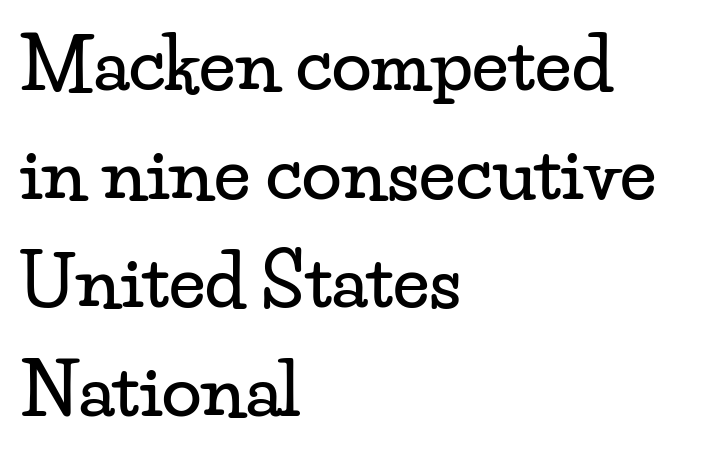
{"serif": "yes", "italic": "no", "width": "wide", "stroke_contrast": "low", "x_height": "small", "monospaced": "no", "underline": "no", "align": "left", "line_spacing": "normal", "line_spacing_ratio": 1.51, "letter_spacing": "normal", "letter_spacing_em": 0.0, "glyph_px": 72}
